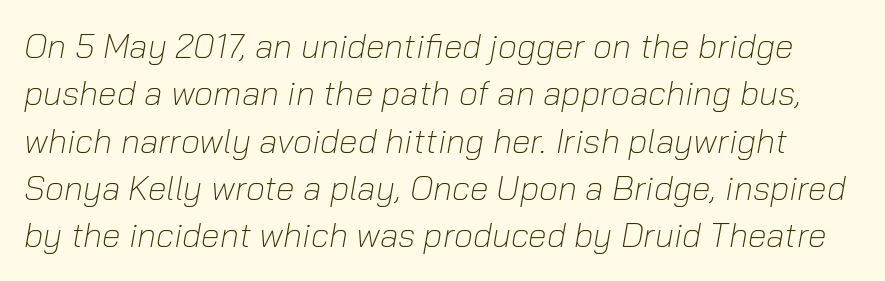
This is oblique type, the kind used for emphasis or titles. Words appear dense and cohesive because spacing is normal. Each row of text sits above clean, open space. The typeface has the unassuming heft of standard copy or less. These lines sit exactly where default settings would place them. A typesetter would call this proportional, since set widths differ per character.
